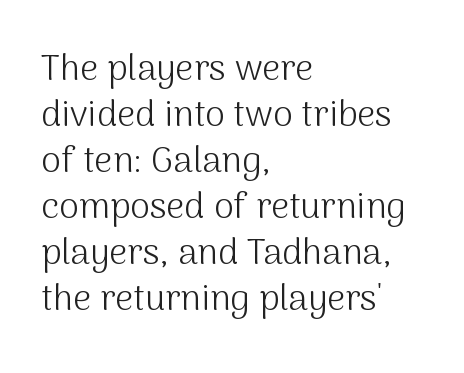
Anything drawn beneath the words? Only blank space. The passage shown is not bold in any degree. Each letter's strokes conclude bluntly, with no projecting serifs. Leading: standard. Character widths vary here, with narrow letters taking less room than wide ones. Inter-character spacing is left at the font's built-in metrics.
